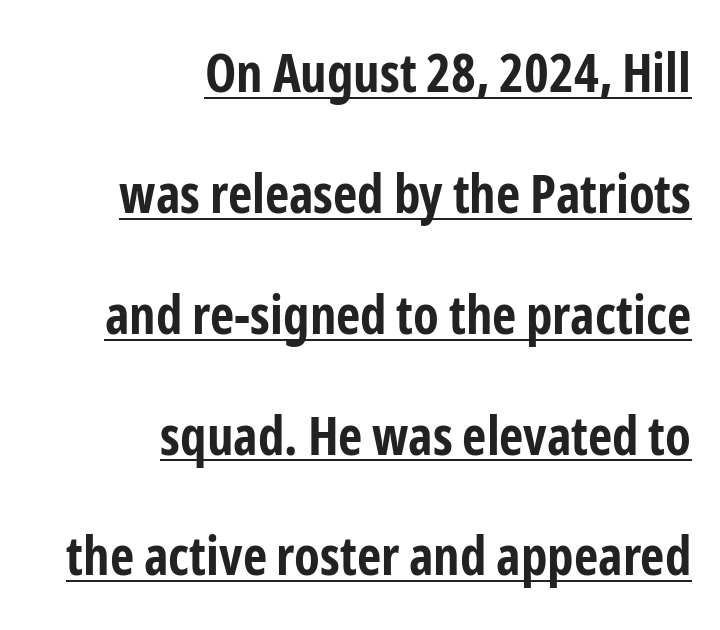
The image shows 53 px bold, condensed sans-serif type, upright; set right-aligned, loose line spacing (2.28x), normal letter spacing, underlined; low stroke contrast and a medium x-height.
